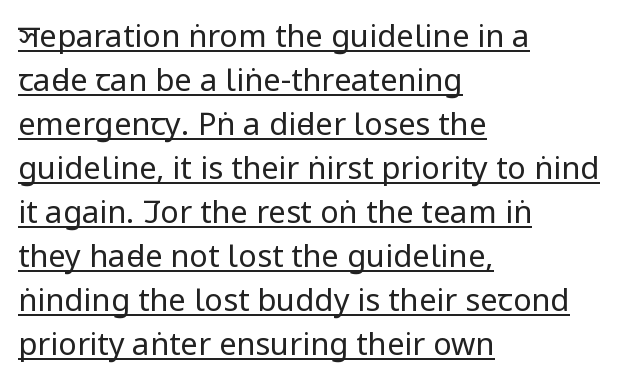
The image shows 31 px regular-weight, condensed sans-serif type, upright; set left-aligned, normal line spacing (1.42x), normal letter spacing, underlined; low stroke contrast and a large x-height.
